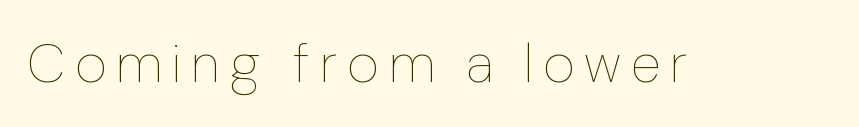
{"italic": "no", "bold": "no", "weight": "thin", "width": "normal", "stroke_contrast": "low", "x_height": "medium", "monospaced": "no", "underline": "no", "glyph_px": 55}
